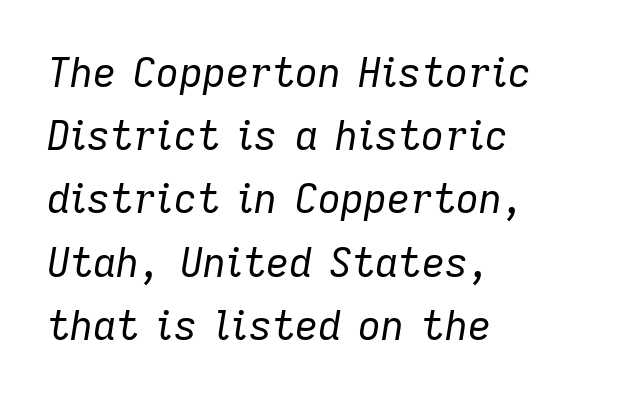
The image shows 40 px regular-weight type, italic (leaning right); set left-aligned, normal line spacing (1.58x), normal letter spacing, not underlined; low stroke contrast and a medium x-height.
